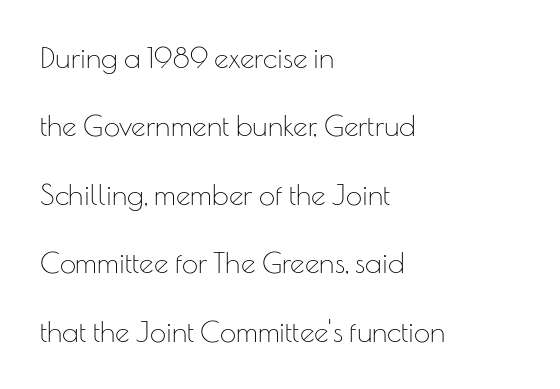
Q: Is the text bold? A: No.
Q: Is the text italic (slanted)? A: No, it is upright.
Q: Is the typeface a serif or a sans-serif typeface? A: Sans-serif.
Q: Is the text underlined? A: No.
Q: How is the paragraph aligned? A: Left-aligned.
Q: Is the spacing between letters normal or unusually wide? A: Normal.
Q: Is the spacing between lines tight, normal or loose? A: Loose.
Q: Width (condensed, normal, or wide)? A: Normal.
Q: Stroke contrast? A: Low.
Q: x-height? A: Small.
Q: Monospaced? A: No.
